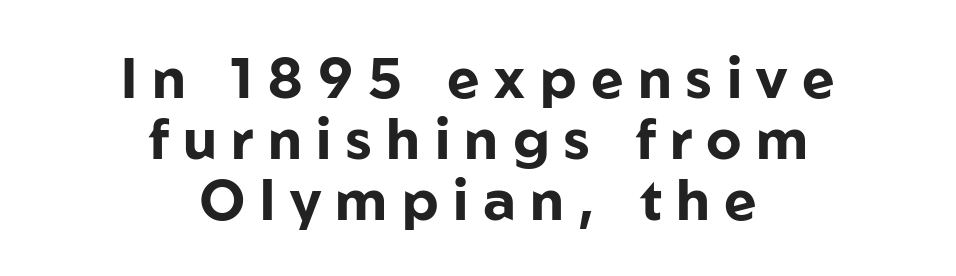
{"serif": "no", "italic": "no", "bold": "yes", "weight": "bold", "width": "normal", "stroke_contrast": "low", "x_height": "medium", "monospaced": "no", "underline": "no", "align": "center", "line_spacing": "tight", "line_spacing_ratio": 1.09, "letter_spacing": "wide", "letter_spacing_em": 0.26, "glyph_px": 56}
